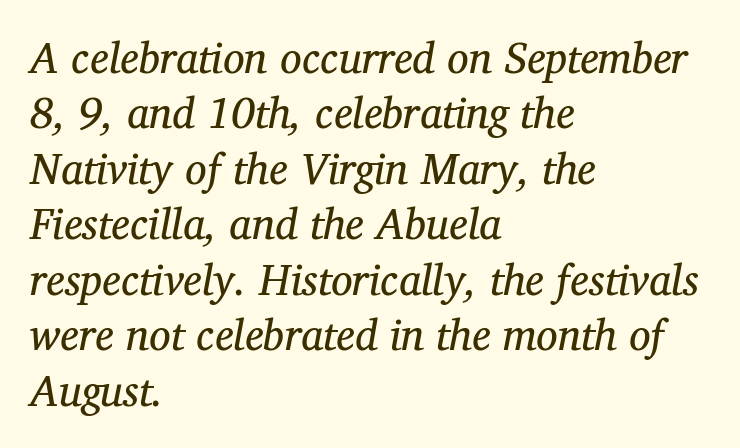
The image shows 43 px regular-weight serif type, italic (leaning right); set left-aligned, normal line spacing (1.29x), normal letter spacing, not underlined; medium stroke contrast and a medium x-height.
